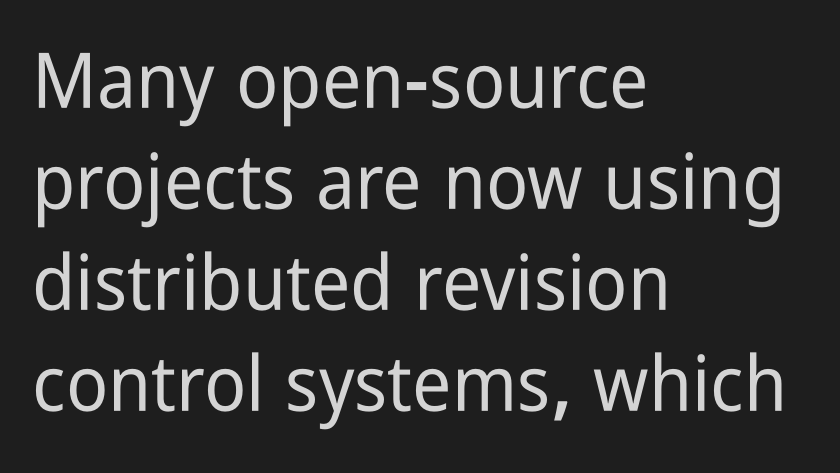
{"serif": "no", "italic": "no", "width": "condensed", "stroke_contrast": "low", "x_height": "medium", "monospaced": "no", "underline": "no", "align": "left", "line_spacing": "normal", "line_spacing_ratio": 1.31, "letter_spacing": "normal", "letter_spacing_em": 0.0, "glyph_px": 77}
